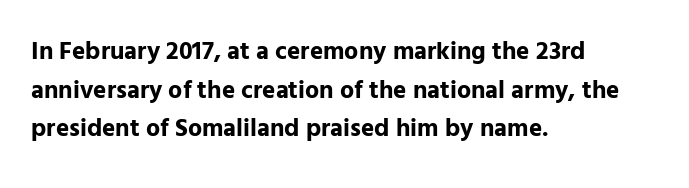
{"italic": "no", "bold": "yes", "underline": "no", "align": "left", "line_spacing": "normal", "line_spacing_ratio": 1.55, "letter_spacing": "normal", "letter_spacing_em": 0.0, "glyph_px": 25}
